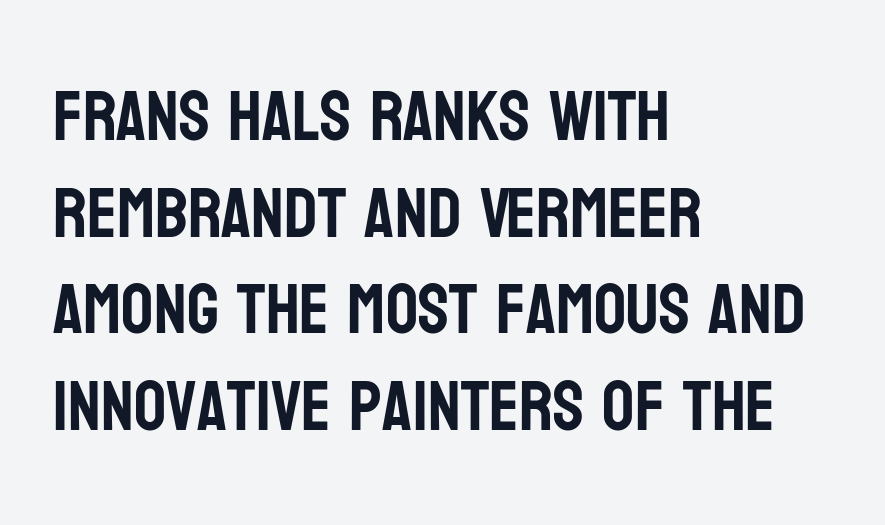
The image shows 71 px condensed sans-serif type, upright; set left-aligned, normal line spacing (1.36x), normal letter spacing, not underlined; low stroke contrast and a large x-height.
